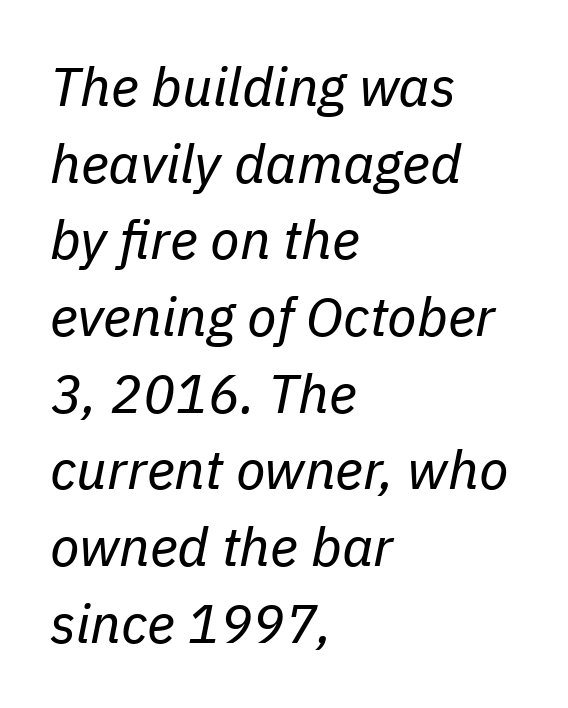
The image shows 54 px regular-weight type, italic (leaning right); set left-aligned, normal line spacing (1.42x), normal letter spacing, not underlined; low stroke contrast and a medium x-height.
